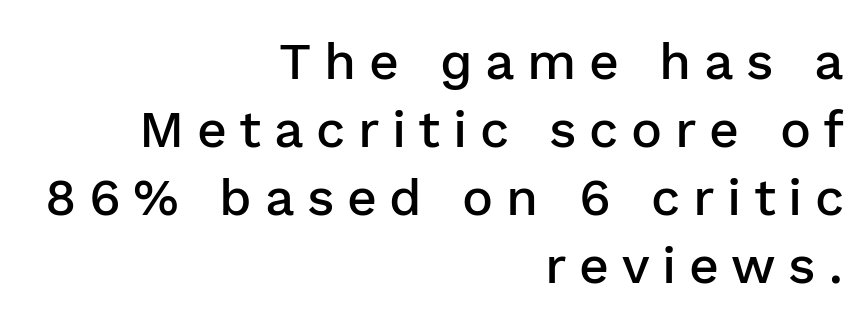
{"serif": "no", "italic": "no", "bold": "semi", "weight": "semibold", "width": "normal", "stroke_contrast": "low", "x_height": "medium", "monospaced": "no", "underline": "no", "align": "right", "line_spacing": "normal", "line_spacing_ratio": 1.31, "letter_spacing": "wide", "letter_spacing_em": 0.24, "glyph_px": 52}
